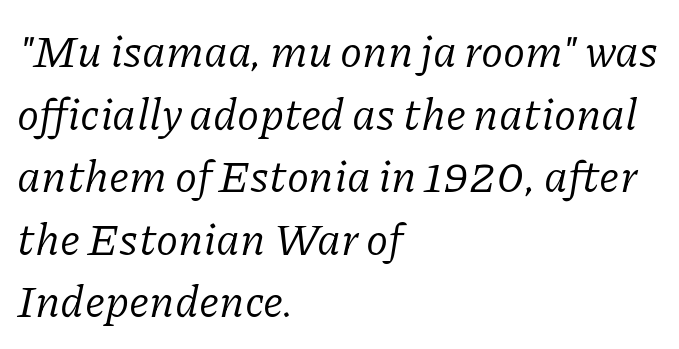
{"serif": "yes", "italic": "yes", "lean": "right", "slant_degrees": 11, "bold": "no", "weight": "regular", "width": "normal", "stroke_contrast": "low", "x_height": "medium", "monospaced": "no", "underline": "no", "align": "left", "line_spacing": "normal", "line_spacing_ratio": 1.39, "letter_spacing": "normal", "letter_spacing_em": 0.0, "glyph_px": 45}
